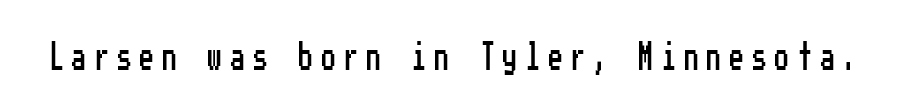
Q: Is the text italic (slanted)? A: No, it is upright.
Q: Is the typeface a serif or a sans-serif typeface? A: Sans-serif.
Q: Is the text underlined? A: No.
Q: Is the spacing between letters normal or unusually wide? A: Unusually wide.
Q: Width (condensed, normal, or wide)? A: Condensed.
Q: Stroke contrast? A: Low.
Q: x-height? A: Medium.
